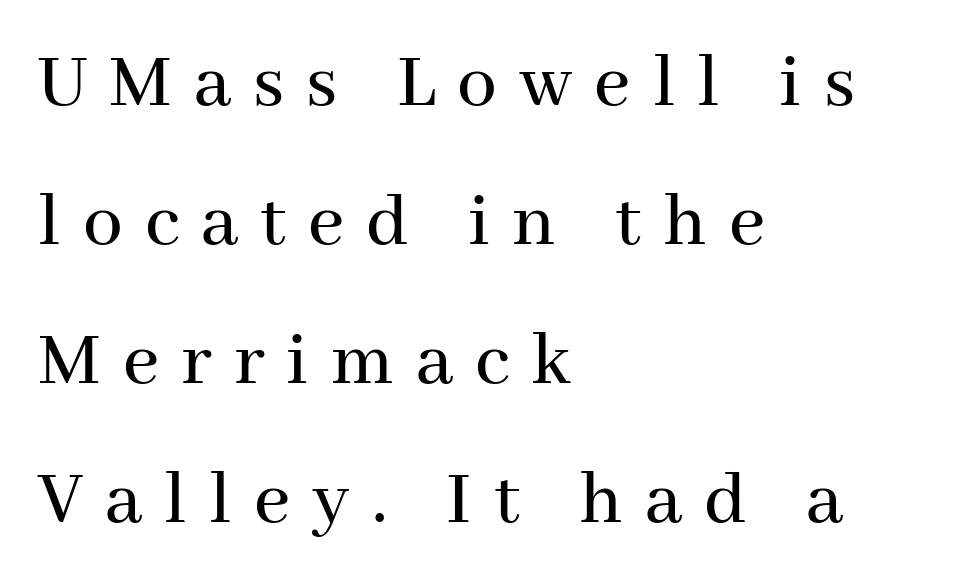
Q: Is the text italic (slanted)? A: No, it is upright.
Q: Is the typeface a serif or a sans-serif typeface? A: Serif.
Q: Is the text underlined? A: No.
Q: How is the paragraph aligned? A: Left-aligned.
Q: Is the spacing between letters normal or unusually wide? A: Unusually wide.
Q: Width (condensed, normal, or wide)? A: Normal.
Q: Stroke contrast? A: Medium.
Q: x-height? A: Medium.
Q: Monospaced? A: No.
